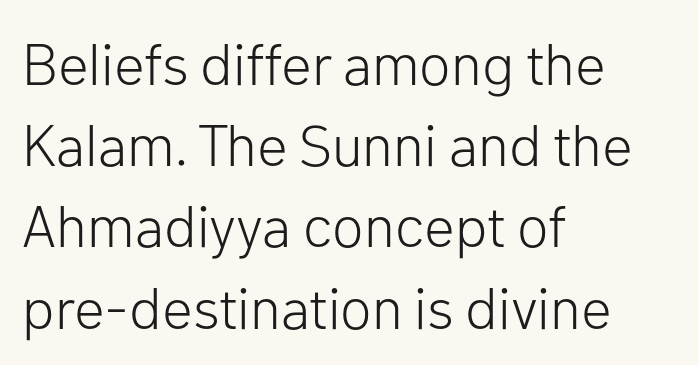
{"serif": "no", "italic": "no", "bold": "no", "weight": "light", "width": "normal", "stroke_contrast": "low", "x_height": "medium", "monospaced": "no", "underline": "no", "align": "left", "line_spacing": "normal", "line_spacing_ratio": 1.4, "letter_spacing": "normal", "letter_spacing_em": 0.0, "glyph_px": 58}
